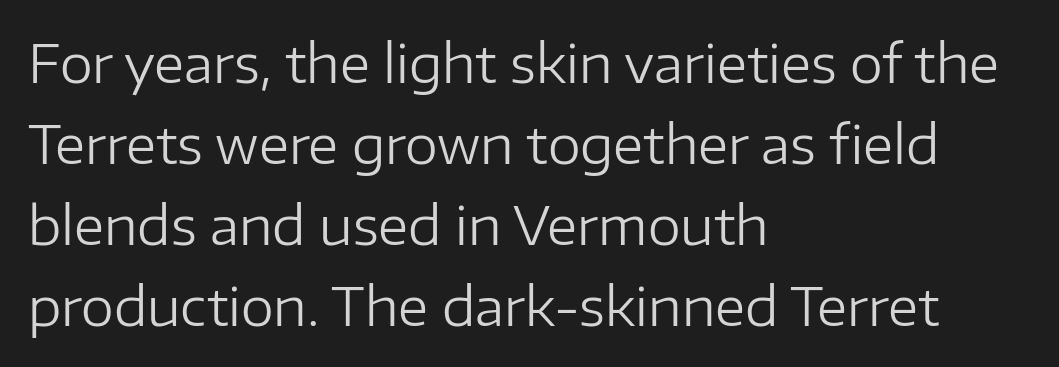
Q: Is the text bold? A: No.
Q: Is the text italic (slanted)? A: No, it is upright.
Q: Is the typeface a serif or a sans-serif typeface? A: Sans-serif.
Q: Is the text underlined? A: No.
Q: How is the paragraph aligned? A: Left-aligned.
Q: Is the spacing between letters normal or unusually wide? A: Normal.
Q: Is the spacing between lines tight, normal or loose? A: Normal.
Q: Width (condensed, normal, or wide)? A: Normal.
Q: Stroke contrast? A: Low.
Q: x-height? A: Medium.
Q: Monospaced? A: No.
